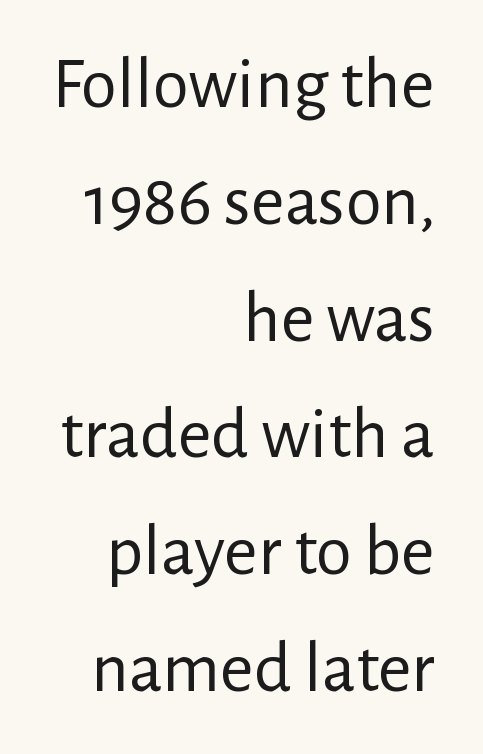
The compositor pushed each line to the right boundary. The passage shown stacks its lines at a standard gap. Quick note: not italic, upright. Note the varied advance widths — an 'i' is clearly narrower than an 'm'. These glyphs show unthickened strokes, regular width or finer. The tracking reads as untouched default to a designer's eye.
